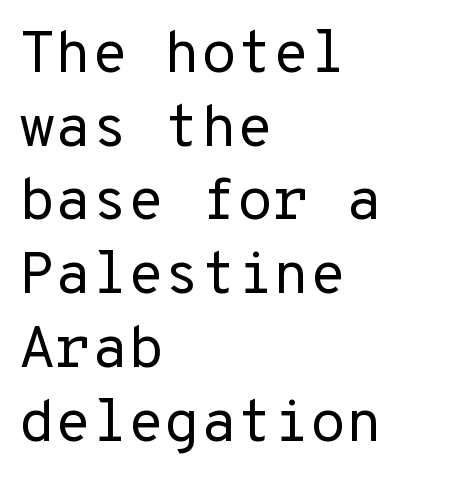
This block has exactly the height ordinary leading produces. The words here are not underlined. A typesetter would call this zero additional tracking. Heaviness? Minimal to ordinary, like unemphasized prose.
